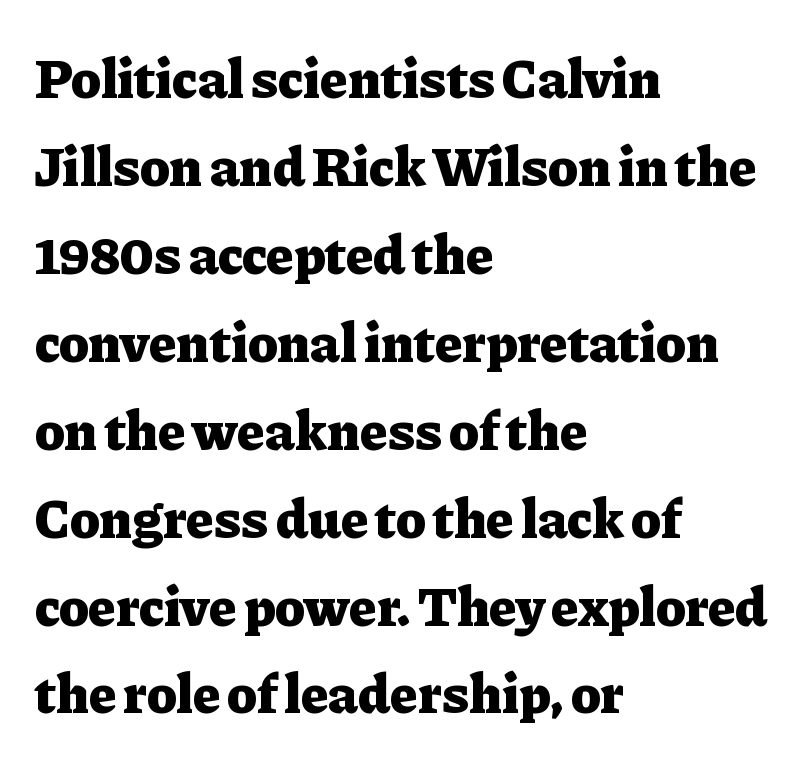
{"serif": "yes", "italic": "no", "bold": "yes", "weight": "heavy", "width": "normal", "stroke_contrast": "low", "x_height": "medium", "monospaced": "no", "underline": "no", "align": "left", "line_spacing": "normal", "line_spacing_ratio": 1.57, "letter_spacing": "normal", "letter_spacing_em": 0.0, "glyph_px": 56}
